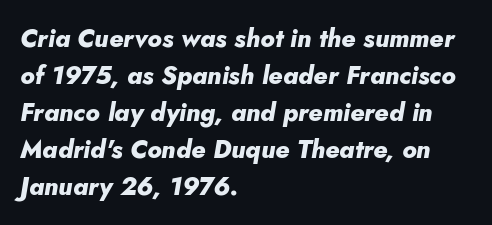
{"italic": "yes", "lean": "right", "slant_degrees": 5, "bold": "yes", "underline": "no", "align": "left", "line_spacing": "normal", "line_spacing_ratio": 1.48, "letter_spacing": "normal", "letter_spacing_em": 0.0, "glyph_px": 25}
